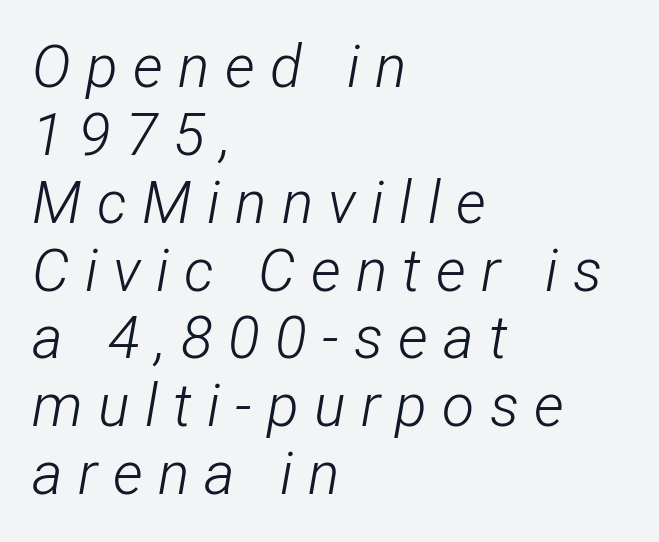
The image shows 59 px light, condensed type, italic (leaning right); set left-aligned, tight line spacing (1.15x), unusually wide letter spacing (+0.26 em), not underlined; low stroke contrast and a medium x-height.
